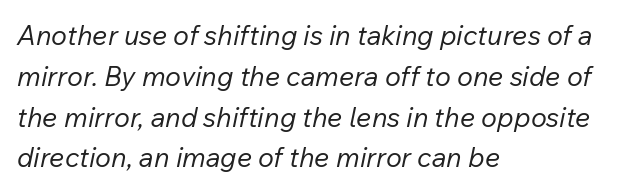
In terms of letterspacing, this is plain default setting. Layout note: lines flush left. Horizontal bands of white between lines are of average thickness. These lines were composed using italics. The specimen omits any rule beneath the text block's lines.
